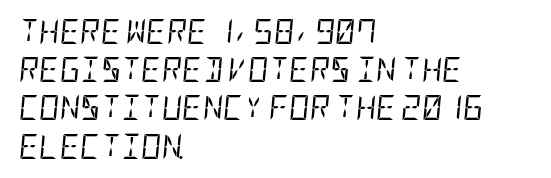
Q: Is the text bold? A: No.
Q: Is the text italic (slanted)? A: Yes, it leans right by about 5 degrees.
Q: Is the text underlined? A: No.
Q: How is the paragraph aligned? A: Left-aligned.
Q: Is the spacing between letters normal or unusually wide? A: Normal.
Q: Is the spacing between lines tight, normal or loose? A: Normal.
